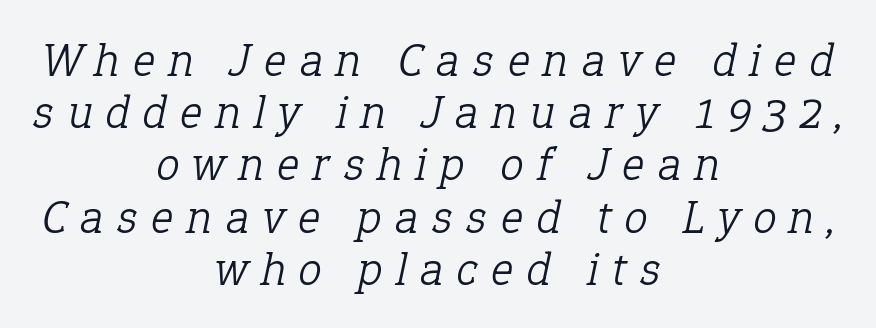
The glyphs are unaccompanied by any horizontal stroke below them. The face used here is proportionally spaced, like ordinary book or web type. The whitespace from short lines is split evenly between both sides. Each letter's strokes conclude with small projecting serifs.
